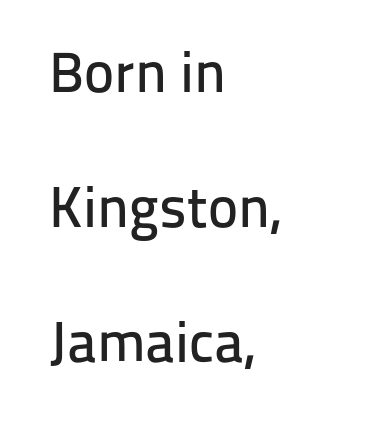
The image shows 57 px sans-serif type, upright; set left-aligned, loose line spacing (2.37x), normal letter spacing, not underlined; low stroke contrast and a medium x-height.
